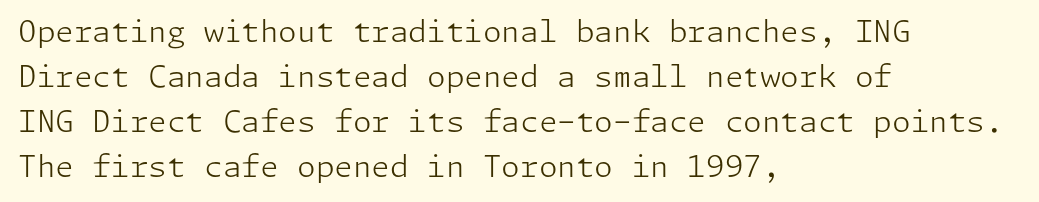
The image shows 30 px light sans-serif type, upright; set left-aligned, normal line spacing (1.5x), normal letter spacing, not underlined; low stroke contrast and a medium x-height.
